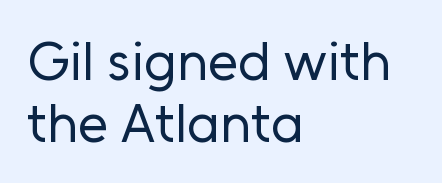
Q: Is the text bold? A: No.
Q: Is the text italic (slanted)? A: No, it is upright.
Q: Is the typeface a serif or a sans-serif typeface? A: Sans-serif.
Q: Is the text underlined? A: No.
Q: How is the paragraph aligned? A: Left-aligned.
Q: Is the spacing between letters normal or unusually wide? A: Normal.
Q: Is the spacing between lines tight, normal or loose? A: Tight.
Q: Width (condensed, normal, or wide)? A: Normal.
Q: Stroke contrast? A: Low.
Q: x-height? A: Medium.
Q: Monospaced? A: No.
